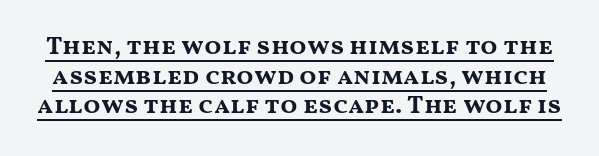
The lettering is marked with a stroke running underneath it. These words are printed bold, with thick strokes throughout. The type is set solid horizontally, with unmodified tracking. Ordinary non-slanted type is in use.
